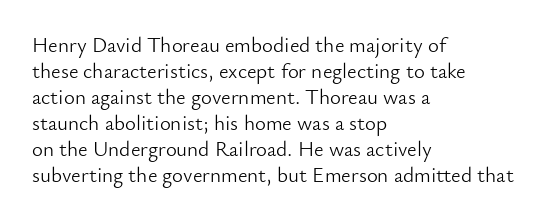
{"italic": "no", "bold": "no", "underline": "no", "align": "left", "line_spacing_ratio": 1.24, "letter_spacing": "normal", "letter_spacing_em": 0.0, "glyph_px": 21}
